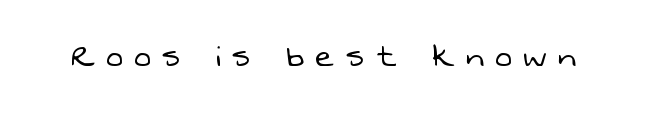
The image shows 40 px light sans-serif type; set unusually wide letter spacing (+0.29 em), not underlined; low stroke contrast and a medium x-height.
